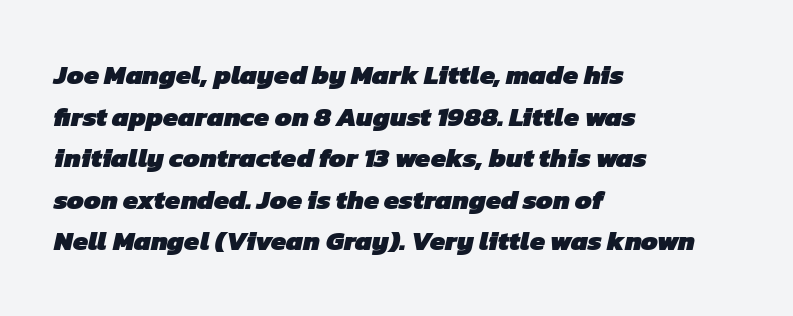
Q: Is the text bold? A: Yes.
Q: Is the text underlined? A: No.
Q: How is the paragraph aligned? A: Left-aligned.
Q: Is the spacing between letters normal or unusually wide? A: Normal.
Q: Is the spacing between lines tight, normal or loose? A: Normal.
